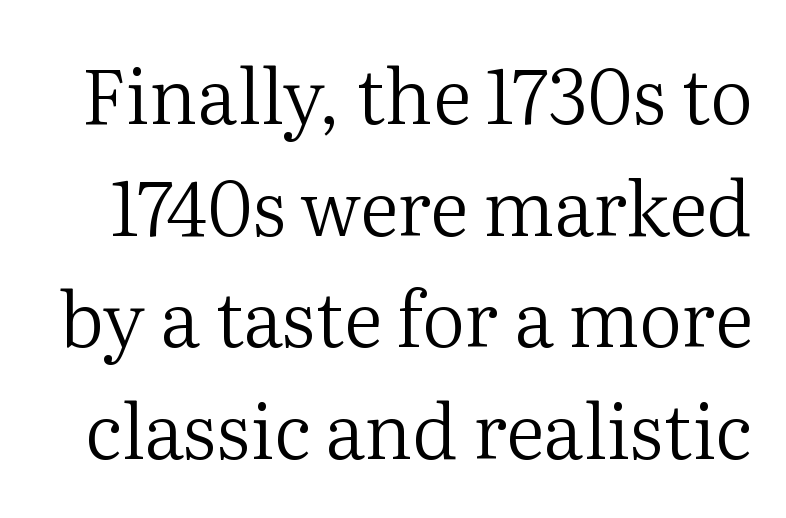
Every stem runs plumb, perpendicular to the baseline. Descenders are the only things crossing below the line. Stroke thickness stays within the range of a standard reading face or lighter. Each letter keeps its own natural width here, so spacing adapts to shape. Baseline-to-baseline distance is the conventional proportion of letter height.
